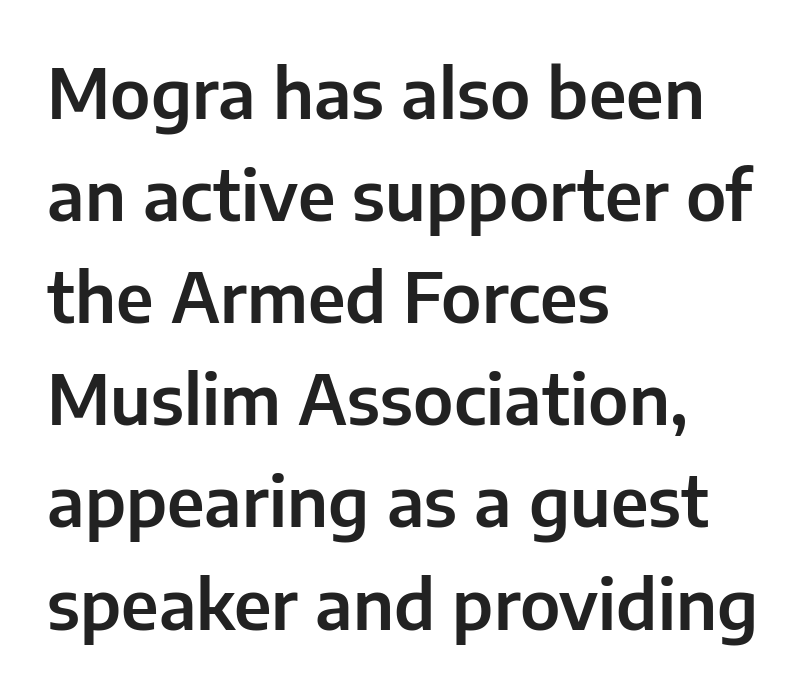
The image shows 69 px sans-serif type, upright; set left-aligned, normal line spacing (1.48x), normal letter spacing, not underlined; low stroke contrast and a medium x-height.
